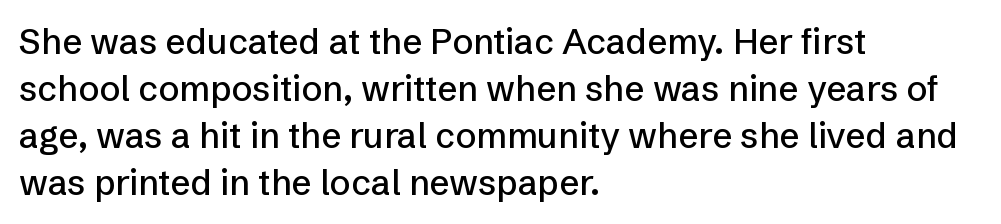
It's the straight-up-and-down kind of type. Where is the straight margin? On the left. Students, note that the glyphs here touch the page at normal intervals. This sample keeps an unexceptional amount of space between lines. Character widths vary here, with narrow letters taking less room than wide ones. The type family on display is of the sans-serif kind.
